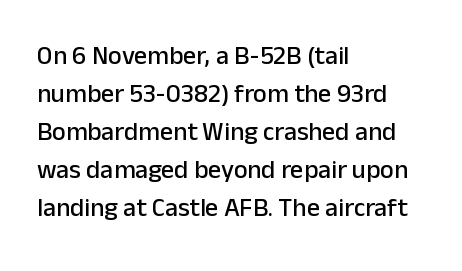
Q: Is the text italic (slanted)? A: No, it is upright.
Q: Is the text underlined? A: No.
Q: How is the paragraph aligned? A: Left-aligned.
Q: Is the spacing between letters normal or unusually wide? A: Normal.
Q: Is the spacing between lines tight, normal or loose? A: Normal.
